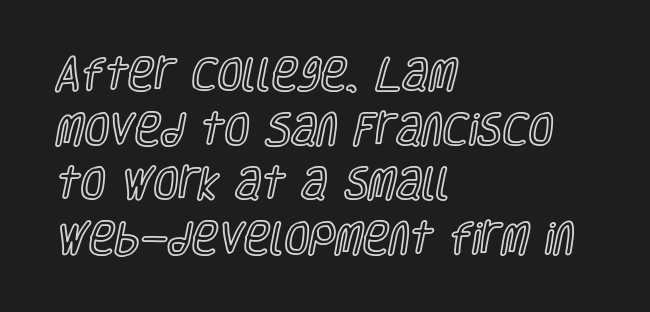
{"width": "condensed", "x_height": "large", "monospaced": "no", "underline": "no", "align": "left", "line_spacing": "normal", "line_spacing_ratio": 1.52, "letter_spacing": "normal", "letter_spacing_em": 0.0, "glyph_px": 36}
